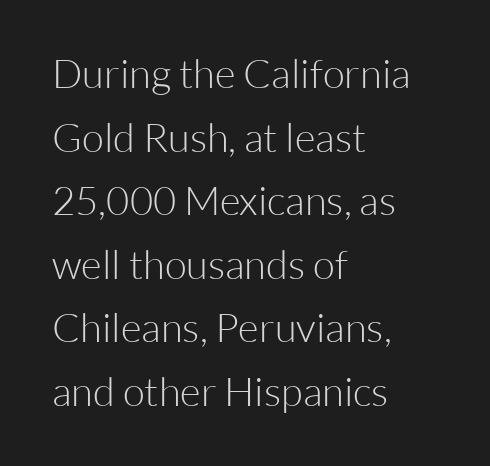
{"serif": "no", "italic": "no", "bold": "no", "weight": "light", "width": "normal", "stroke_contrast": "low", "x_height": "medium", "monospaced": "no", "underline": "no", "align": "left", "line_spacing": "normal", "line_spacing_ratio": 1.59, "letter_spacing": "normal", "letter_spacing_em": 0.0, "glyph_px": 40}
